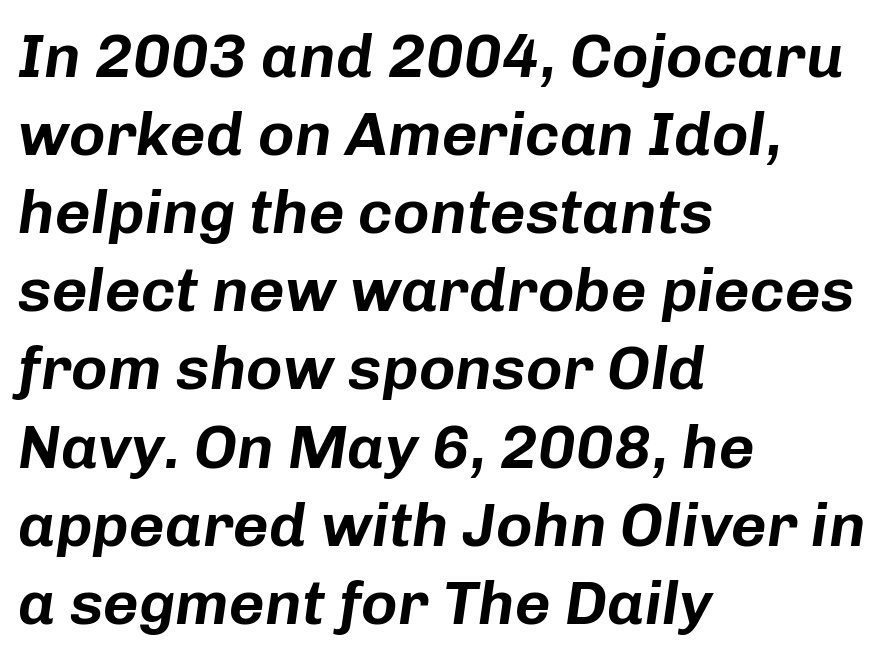
{"italic": "yes", "lean": "right", "slant_degrees": 8, "width": "normal", "stroke_contrast": "low", "x_height": "medium", "monospaced": "no", "underline": "no", "align": "left", "line_spacing": "normal", "line_spacing_ratio": 1.26, "letter_spacing": "normal", "letter_spacing_em": 0.0, "glyph_px": 62}
